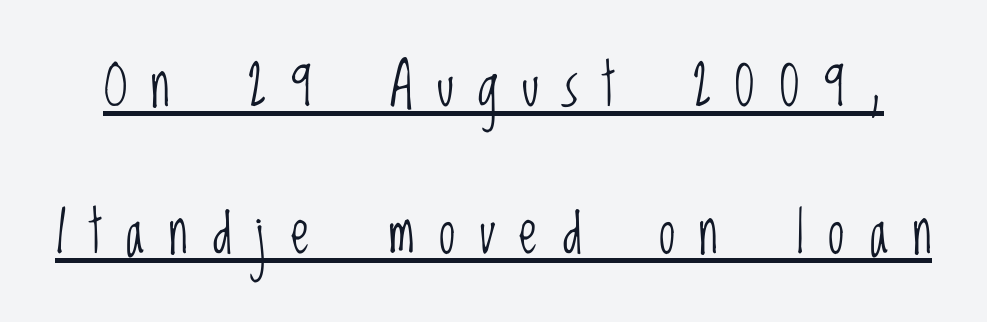
{"serif": "no", "italic": "no", "bold": "no", "weight": "light", "width": "condensed", "stroke_contrast": "low", "x_height": "large", "monospaced": "no", "underline": "yes", "line_spacing": "loose", "line_spacing_ratio": 2.49, "letter_spacing": "wide", "letter_spacing_em": 0.41, "glyph_px": 59}
